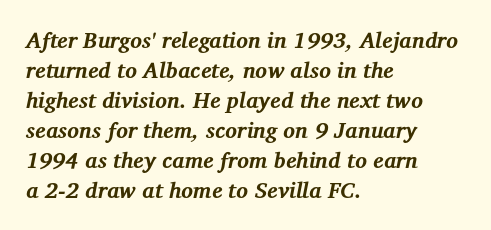
The image shows 22 px bold type, italic (leaning right); set left-aligned, normal line spacing (1.36x), normal letter spacing, not underlined.
